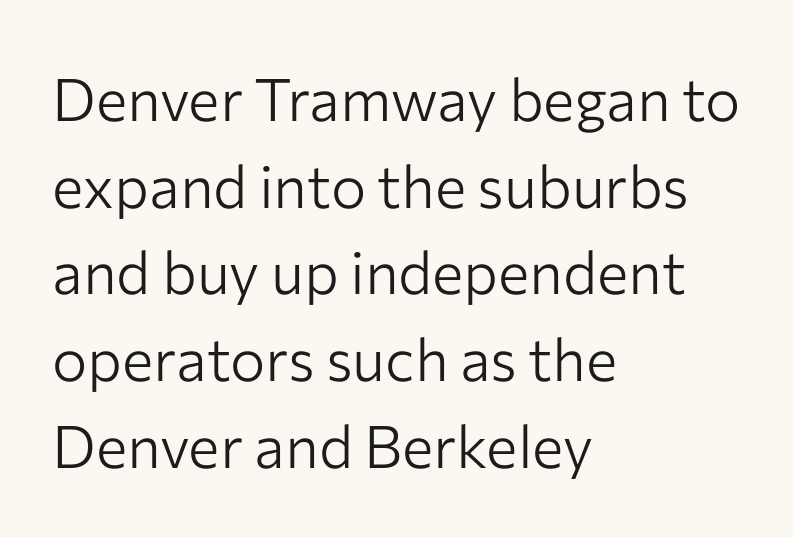
The image shows 59 px light sans-serif type, upright; set left-aligned, normal line spacing (1.47x), normal letter spacing, not underlined; low stroke contrast and a medium x-height.
